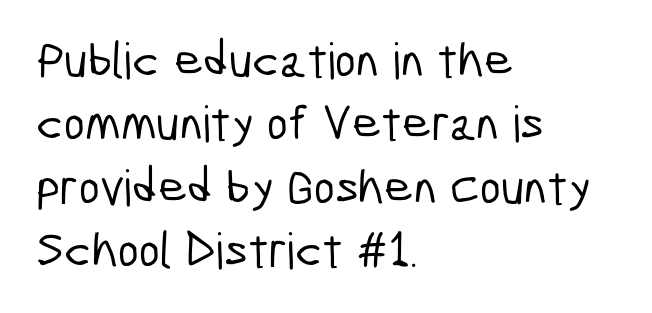
The image shows 50 px condensed sans-serif type; set left-aligned, normal line spacing (1.27x), normal letter spacing, not underlined; low stroke contrast and a medium x-height.
